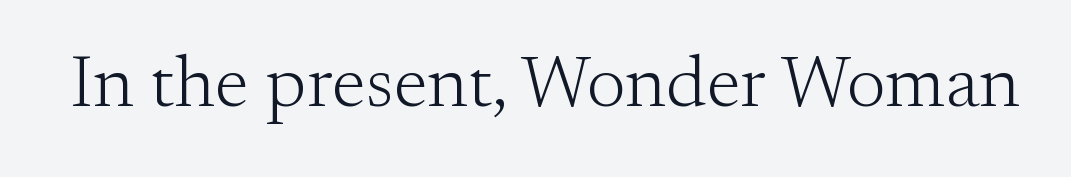
The axis of the letterforms is exactly vertical. Unlike a clean sans, this face finishes its strokes with serifs. Words appear dense and cohesive because spacing is normal. Weight: regular or lighter. A typesetter would call this proportional, since set widths differ per character. This rendering features lettering with no underline.
